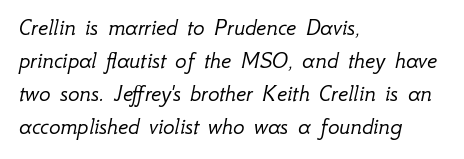
{"italic": "yes", "lean": "right", "slant_degrees": 12, "bold": "no", "underline": "no", "align": "left", "line_spacing": "normal", "line_spacing_ratio": 1.37, "letter_spacing": "normal", "letter_spacing_em": 0.0, "glyph_px": 24}
